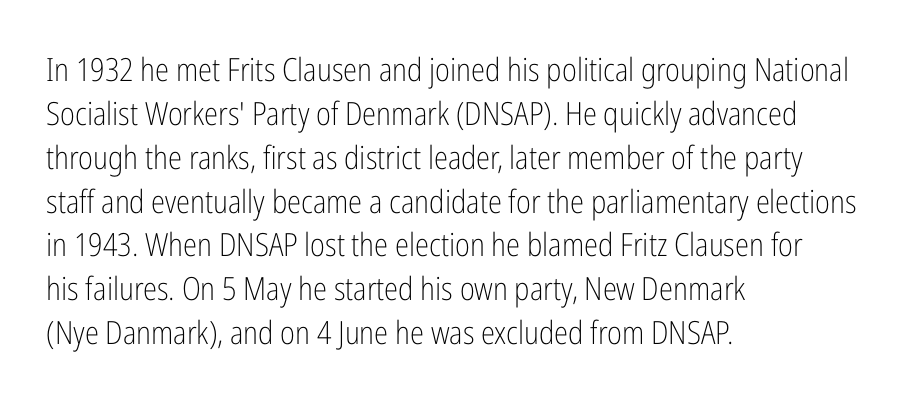
Q: Is the text bold? A: No.
Q: Is the text italic (slanted)? A: No, it is upright.
Q: Is the typeface a serif or a sans-serif typeface? A: Sans-serif.
Q: Is the text underlined? A: No.
Q: How is the paragraph aligned? A: Left-aligned.
Q: Is the spacing between letters normal or unusually wide? A: Normal.
Q: Is the spacing between lines tight, normal or loose? A: Normal.
Q: Width (condensed, normal, or wide)? A: Condensed.
Q: Stroke contrast? A: Low.
Q: x-height? A: Medium.
Q: Monospaced? A: No.
